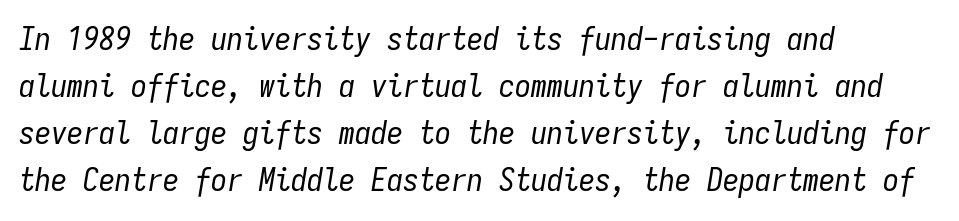
The image shows 32 px regular-weight, condensed type, italic (leaning right), monospaced; set left-aligned, normal line spacing (1.47x), normal letter spacing, not underlined; low stroke contrast and a medium x-height.
